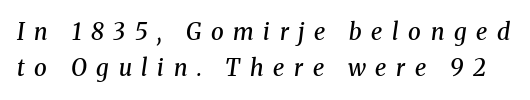
The characters look somewhat weighty, a semibold short of true bold. The horizontal fit of the characters is loose and conspicuously gappy. Plain, unruled lines of type. Style check: oblique. The line-height multiplier appears to be the usual default.
